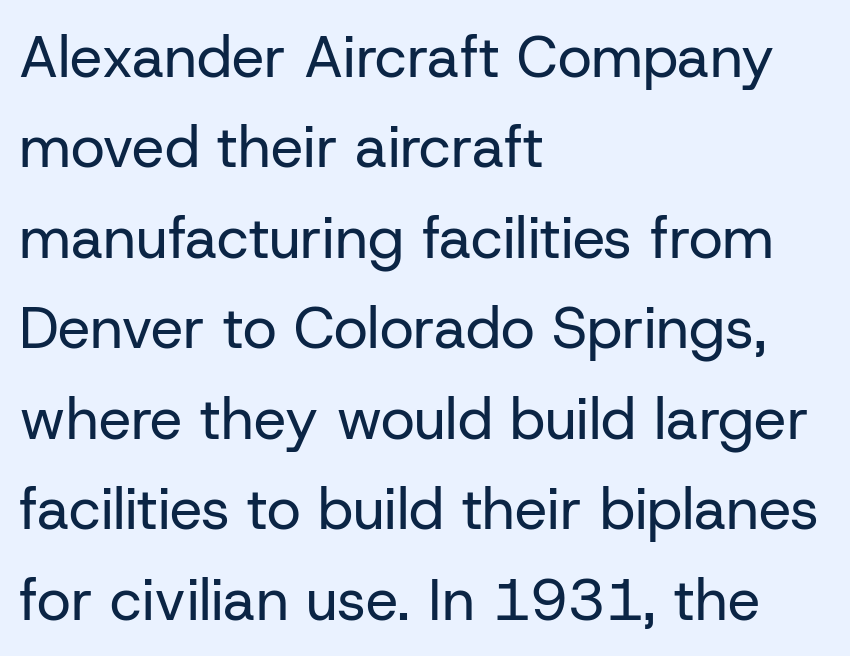
Q: Is the text bold? A: No.
Q: Is the text italic (slanted)? A: No, it is upright.
Q: Is the typeface a serif or a sans-serif typeface? A: Sans-serif.
Q: Is the text underlined? A: No.
Q: How is the paragraph aligned? A: Left-aligned.
Q: Is the spacing between letters normal or unusually wide? A: Normal.
Q: Is the spacing between lines tight, normal or loose? A: Normal.
Q: Width (condensed, normal, or wide)? A: Normal.
Q: Stroke contrast? A: Low.
Q: x-height? A: Medium.
Q: Monospaced? A: No.
